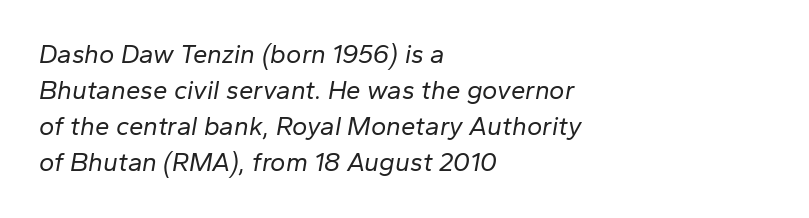
The image shows 26 px text type, italic (leaning right); set left-aligned, normal line spacing (1.39x), normal letter spacing, not underlined.
